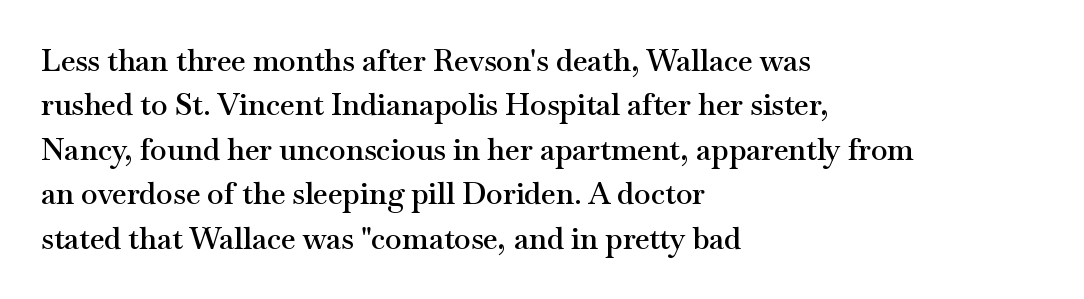
This is roman type, the default non-slanted kind. Reading down the block, your eye returns to a fixed left position each line. Horizontal bands of white between lines are of average thickness. The letterforms sit shoulder to shoulder at normal distance. The rendering uses natural spacing where letterforms have individual widths.
